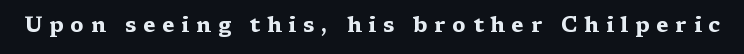
Tracking here is generous; glyphs stand well apart from one another. The axis of the letterforms is exactly vertical. Descenders are the only things crossing below the line. Notice how thick the strokes are: this is what a full bold looks like.
